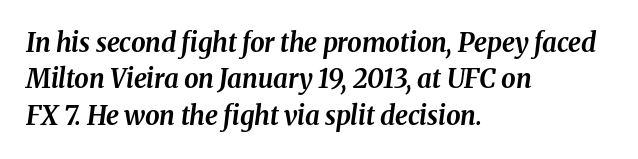
Emphasis by weight is at full strength: bold. When letters slant like this, we call the style italic. Decoration check: the copy has no underline. Which margin do the lines hug? The left one — the right edge is uneven. Leading: standard. Caption: standard tracking, unaltered.
